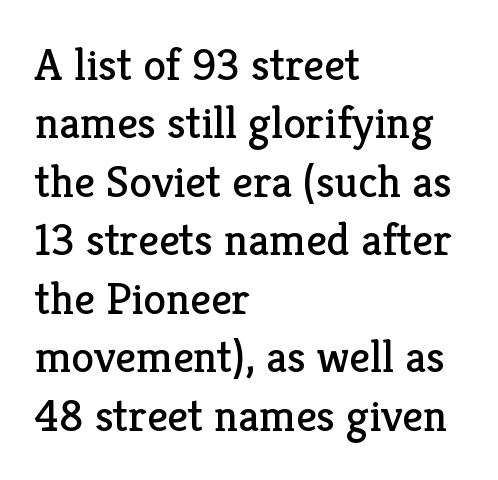
Each line starts at the same left margin while the right side varies. Serif or sans? Serif — the stroke terminals have little feet. Does the leading feel generous? No, just average. Do the characters align in a grid? No, the font is proportional. The words here are not underlined. Characters follow at the spacing the type designer built in.
